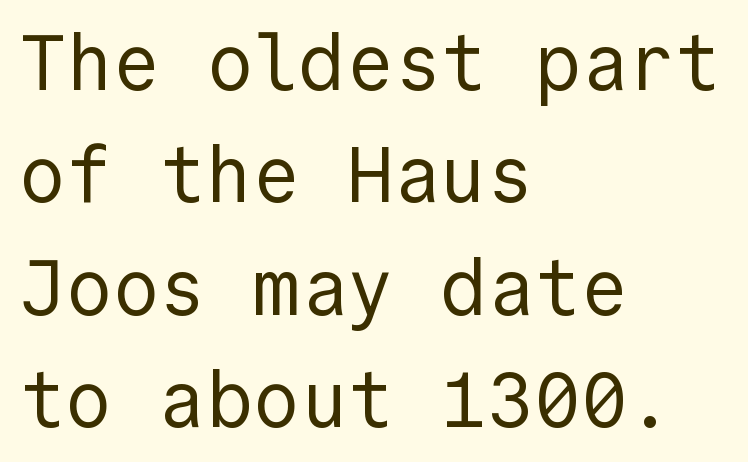
{"serif": "no", "italic": "no", "bold": "no", "weight": "regular", "width": "normal", "x_height": "medium", "underline": "no", "align": "left", "line_spacing": "normal", "line_spacing_ratio": 1.44, "letter_spacing": "normal", "letter_spacing_em": 0.0, "glyph_px": 78}
